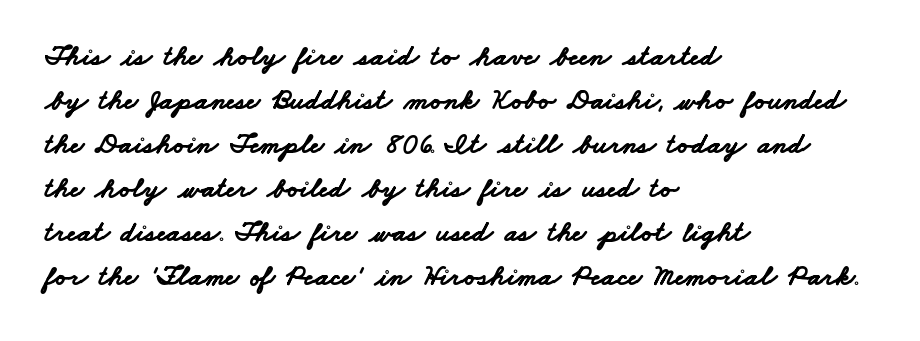
{"serif": "no", "bold": "yes", "weight": "bold", "width": "wide", "stroke_contrast": "low", "x_height": "small", "monospaced": "no", "underline": "no", "align": "left", "line_spacing": "normal", "line_spacing_ratio": 1.52, "letter_spacing": "normal", "letter_spacing_em": 0.0, "glyph_px": 29}
